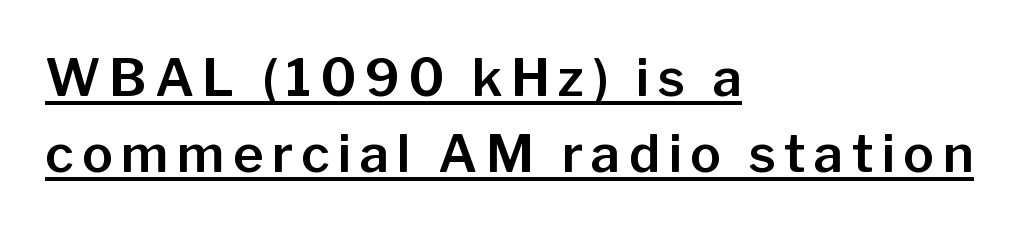
Q: Is the text italic (slanted)? A: No, it is upright.
Q: Is the typeface a serif or a sans-serif typeface? A: Sans-serif.
Q: Is the text underlined? A: Yes.
Q: How is the paragraph aligned? A: Left-aligned.
Q: Is the spacing between lines tight, normal or loose? A: Normal.
Q: Width (condensed, normal, or wide)? A: Normal.
Q: Stroke contrast? A: Low.
Q: x-height? A: Medium.
Q: Monospaced? A: No.
